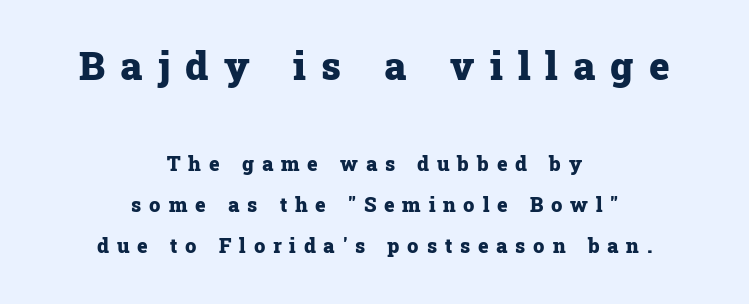
{"serif": "yes", "italic": "no", "bold": "yes", "weight": "heavy", "width": "normal", "stroke_contrast": "low", "x_height": "medium", "monospaced": "no", "underline": "no", "align": "center", "line_spacing": "loose", "line_spacing_ratio": 2.03, "letter_spacing": "wide", "letter_spacing_em": 0.39, "larger_block": "first", "size_ratio": 1.95, "glyph_px": 39}
